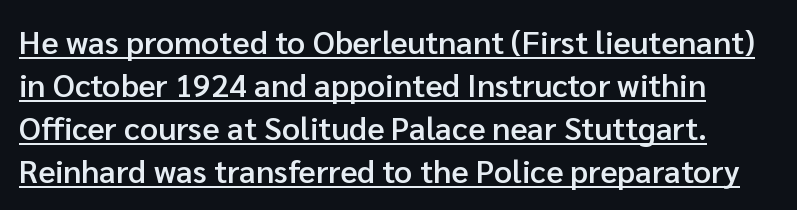
Q: Is the text bold? A: Semi-bold.
Q: Is the text italic (slanted)? A: No, it is upright.
Q: Is the typeface a serif or a sans-serif typeface? A: Sans-serif.
Q: Is the text underlined? A: Yes.
Q: Is the spacing between letters normal or unusually wide? A: Normal.
Q: Is the spacing between lines tight, normal or loose? A: Normal.
Q: Width (condensed, normal, or wide)? A: Normal.
Q: Stroke contrast? A: Low.
Q: x-height? A: Medium.
Q: Monospaced? A: No.
